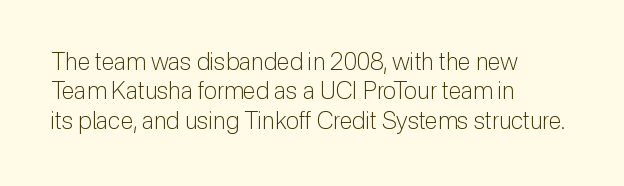
The image shows 24 px text type, upright; set left-aligned, line spacing 1.22x, normal letter spacing, not underlined.
